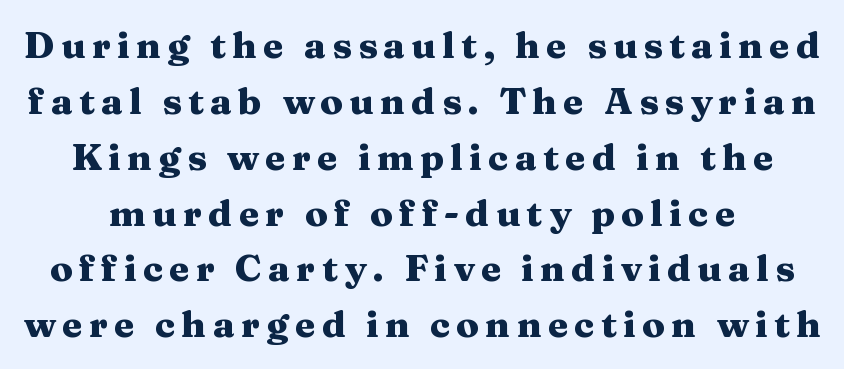
You could not count columns in this text — the font is proportionally spaced. The rows are spaced the way most documents space them. Beneath every word, the page is bare. Typographic density is high because the face is bold. These lines were composed using upright roman letters.
